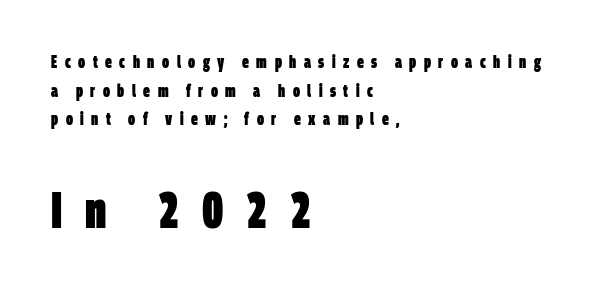
The image shows 51 px heavy, condensed sans-serif type; set left-aligned, normal line spacing (1.69x), unusually wide letter spacing (+0.44 em), not underlined; the second (bottom) block is 3.0x larger; low stroke contrast and a large x-height.
